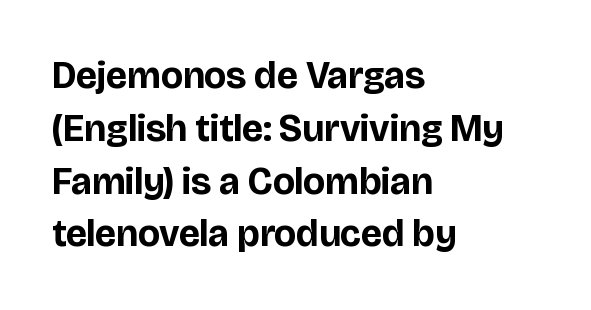
Upright lettering throughout. This is sans-serif lettering, the kind often seen on screens and signage. The rendering uses natural spacing where letterforms have individual widths. The paragraph has a hard left edge and a soft right edge.
